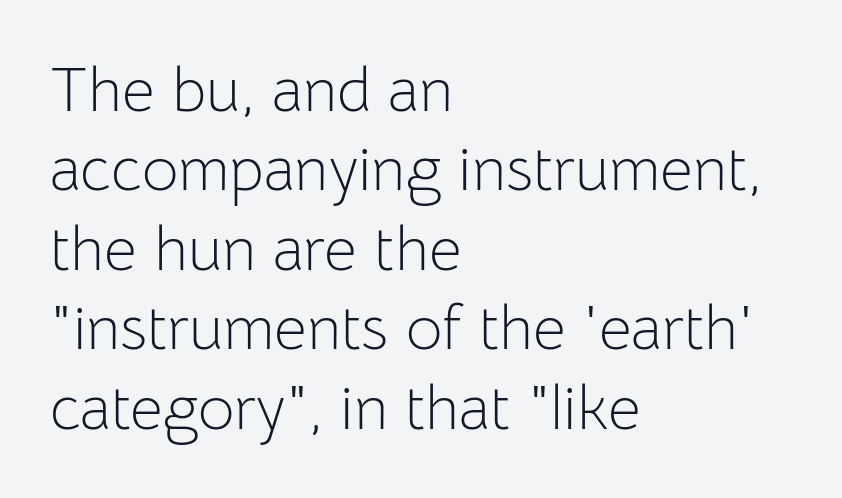
Q: Is the text bold? A: No.
Q: Is the text italic (slanted)? A: No, it is upright.
Q: Is the typeface a serif or a sans-serif typeface? A: Sans-serif.
Q: Is the text underlined? A: No.
Q: How is the paragraph aligned? A: Left-aligned.
Q: Is the spacing between letters normal or unusually wide? A: Normal.
Q: Is the spacing between lines tight, normal or loose? A: Normal.
Q: Width (condensed, normal, or wide)? A: Normal.
Q: Stroke contrast? A: Low.
Q: x-height? A: Medium.
Q: Monospaced? A: No.
